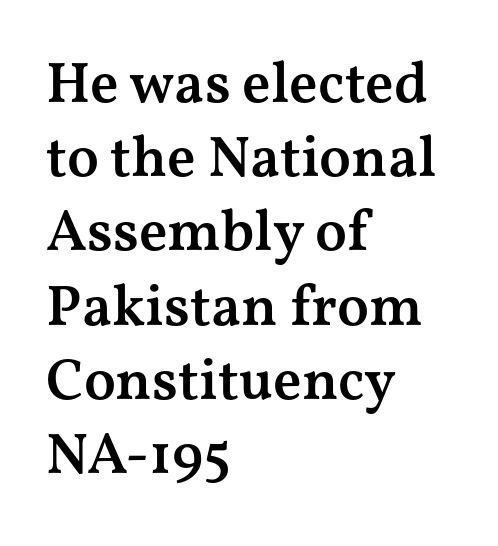
{"serif": "yes", "italic": "no", "bold": "semi", "weight": "semibold", "width": "wide", "stroke_contrast": "medium", "x_height": "medium", "monospaced": "no", "underline": "no", "align": "left", "line_spacing": "normal", "line_spacing_ratio": 1.28, "letter_spacing": "normal", "letter_spacing_em": 0.0, "glyph_px": 58}
